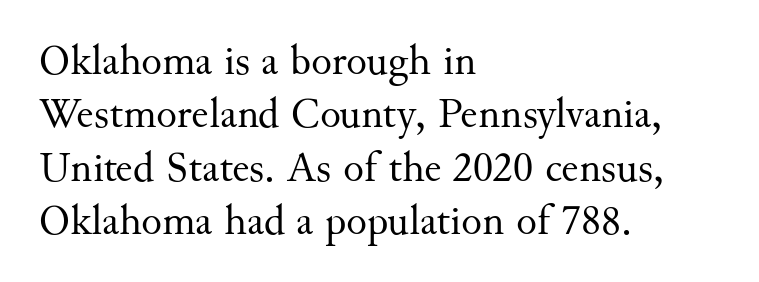
Does extra space separate the letters? No, they use regular spacing. Serifs: yes, visible at the terminals of the letterforms. This sample has the flowing, uneven cadence of proportional lettering. You can tell it's not italic because the verticals are truly vertical. Compared with a centered layout, this one pins lines to the left instead.
